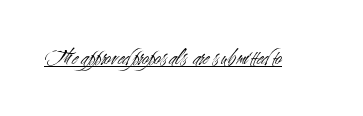
{"bold": "no", "underline": "yes", "letter_spacing": "normal", "letter_spacing_em": 0.0, "glyph_px": 23}
